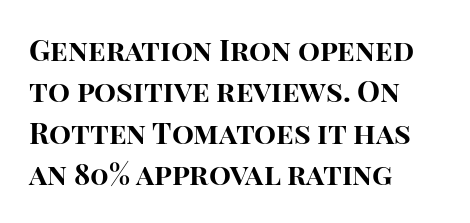
Honestly, the row spacing looks completely unremarkable. Nope, not italic — everything's standing straight. In terms of letterform style, serifs are entirely absent. This sample is left-justified, so line endings fall wherever the words run out. Plenty of ink on the page — the face is bold.
